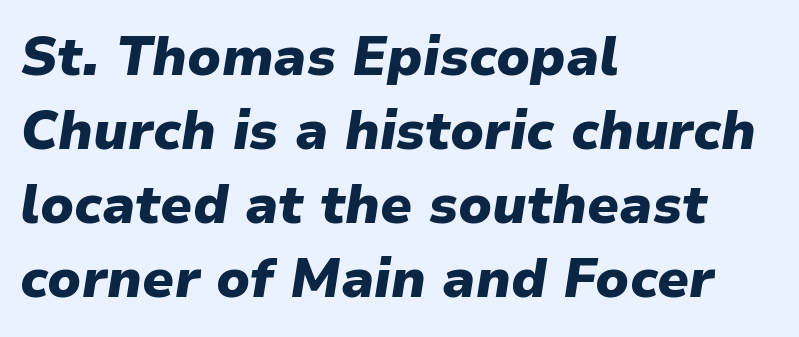
{"italic": "yes", "lean": "right", "slant_degrees": 9, "bold": "yes", "weight": "heavy", "width": "normal", "stroke_contrast": "low", "x_height": "medium", "monospaced": "no", "underline": "no", "align": "left", "line_spacing": "normal", "line_spacing_ratio": 1.37, "letter_spacing": "normal", "letter_spacing_em": 0.0, "glyph_px": 54}
